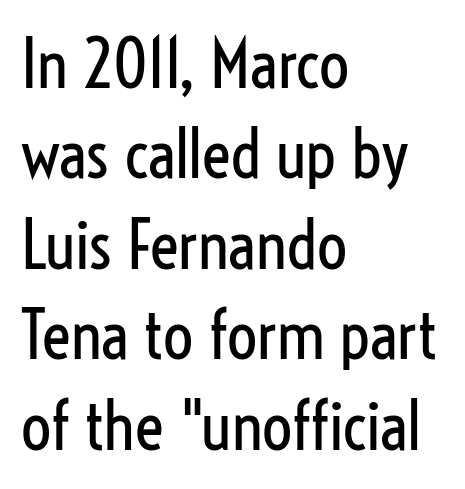
Q: Is the text bold? A: No.
Q: Is the text italic (slanted)? A: No, it is upright.
Q: Is the typeface a serif or a sans-serif typeface? A: Sans-serif.
Q: Is the text underlined? A: No.
Q: How is the paragraph aligned? A: Left-aligned.
Q: Is the spacing between letters normal or unusually wide? A: Normal.
Q: Is the spacing between lines tight, normal or loose? A: Normal.
Q: Width (condensed, normal, or wide)? A: Condensed.
Q: Stroke contrast? A: Low.
Q: x-height? A: Medium.
Q: Monospaced? A: No.
